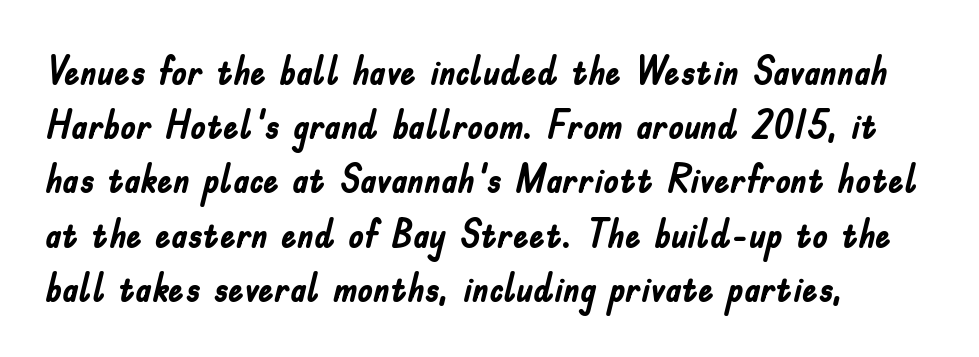
Q: Is the text bold? A: Yes.
Q: Is the text italic (slanted)? A: Yes.
Q: Is the typeface a serif or a sans-serif typeface? A: Sans-serif.
Q: Is the text underlined? A: No.
Q: How is the paragraph aligned? A: Left-aligned.
Q: Is the spacing between letters normal or unusually wide? A: Normal.
Q: Is the spacing between lines tight, normal or loose? A: Normal.
Q: Width (condensed, normal, or wide)? A: Condensed.
Q: Stroke contrast? A: Low.
Q: x-height? A: Small.
Q: Monospaced? A: No.
